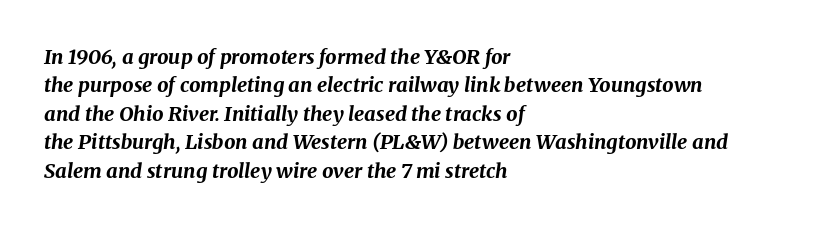
The image shows 20 px bold type, italic (leaning right); set left-aligned, normal line spacing (1.42x), normal letter spacing, not underlined.
